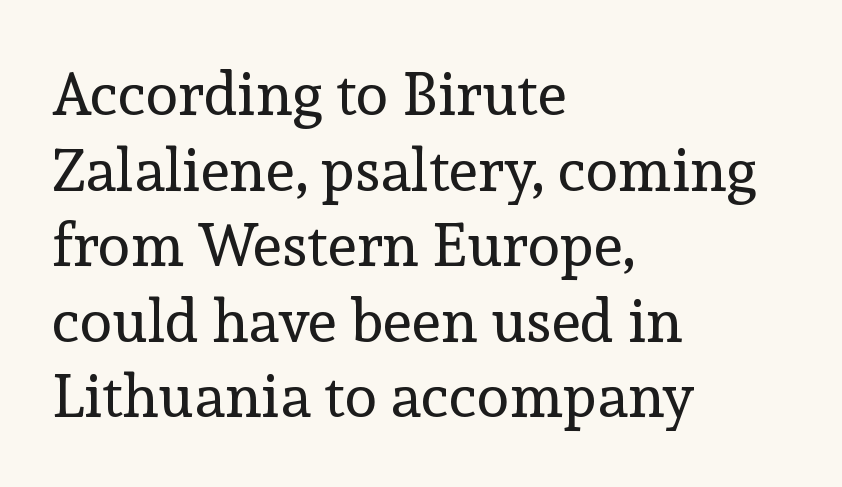
Q: Is the text bold? A: No.
Q: Is the text italic (slanted)? A: No, it is upright.
Q: Is the typeface a serif or a sans-serif typeface? A: Serif.
Q: Is the text underlined? A: No.
Q: How is the paragraph aligned? A: Left-aligned.
Q: Is the spacing between letters normal or unusually wide? A: Normal.
Q: Is the spacing between lines tight, normal or loose? A: Normal.
Q: Width (condensed, normal, or wide)? A: Normal.
Q: x-height? A: Medium.
Q: Monospaced? A: No.
